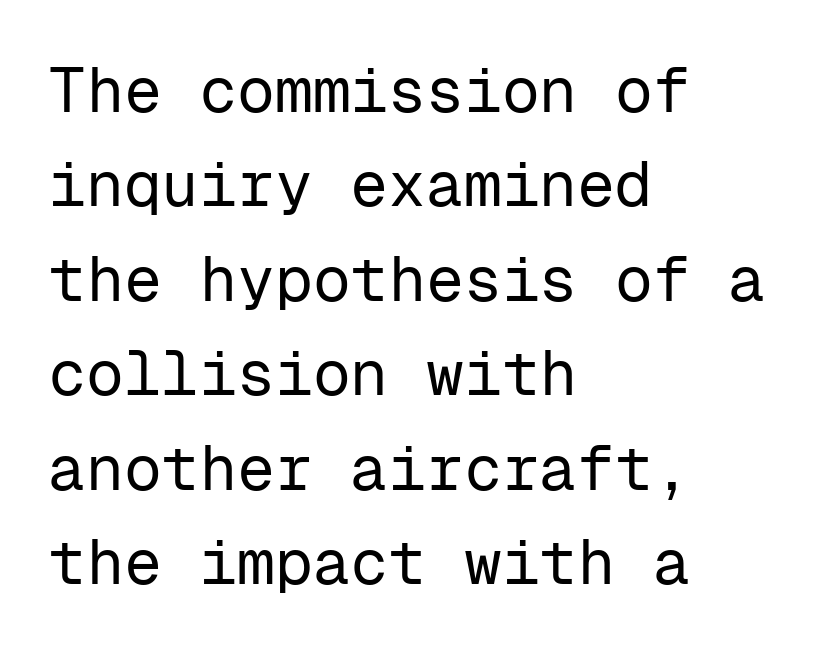
{"serif": "no", "italic": "no", "bold": "no", "weight": "regular", "width": "normal", "stroke_contrast": "low", "x_height": "medium", "monospaced": "yes", "underline": "no", "align": "left", "line_spacing": "normal", "line_spacing_ratio": 1.5, "letter_spacing": "normal", "letter_spacing_em": 0.0, "glyph_px": 63}
